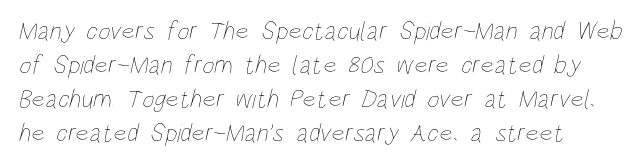
{"bold": "no", "underline": "no", "line_spacing": "normal", "line_spacing_ratio": 1.31, "letter_spacing": "normal", "letter_spacing_em": 0.0, "glyph_px": 26}
